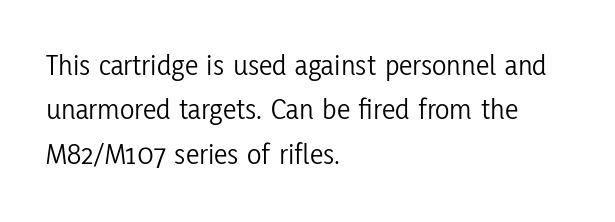
Here the designer chose a conventional face with non-uniform glyph widths. The passage shown is not underscored anywhere. Students, observe: this is what conventionally led text looks like. Unbolded letterforms with no extra heft. The face used here is a sans, in the tradition of grotesques and geometrics. Horizontal alignment here is leftward, the default for most running prose.
